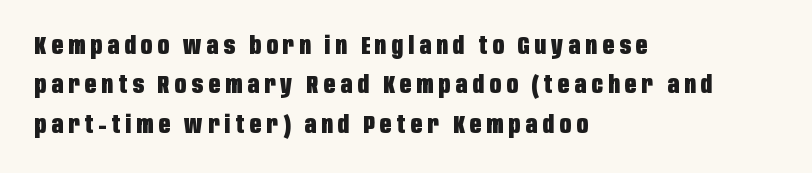
The image shows 25 px bold type, upright; set left-aligned, normal line spacing (1.58x), unusually wide letter spacing (+0.21 em), not underlined.
